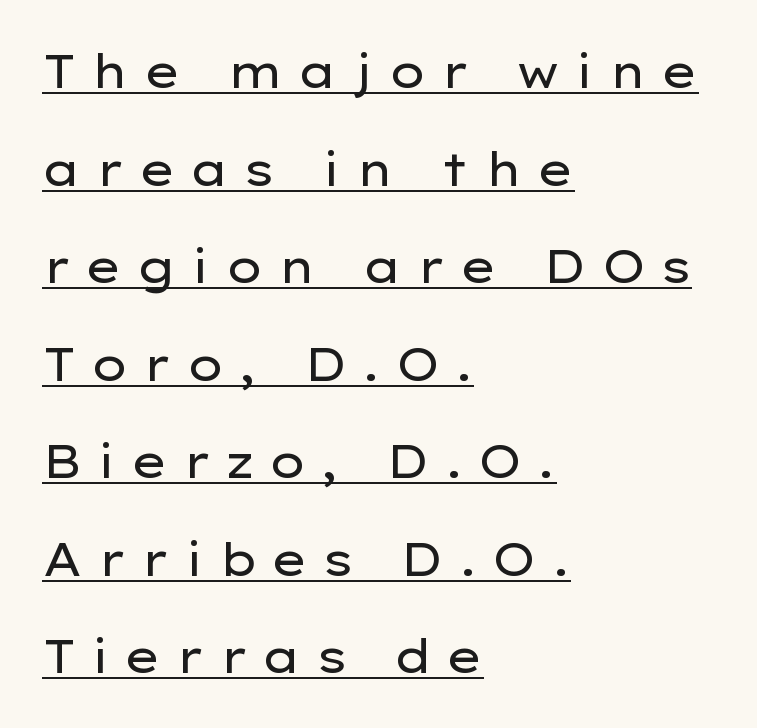
These lines were composed using upright roman letters. Vertical spacing — loose. This sample is left-justified, so line endings fall wherever the words run out. The specimen includes a rule beneath the text block's lines. No feet cap the strokes, marking this as sans-serif type. Weight class: somewhere from thin through regular.
